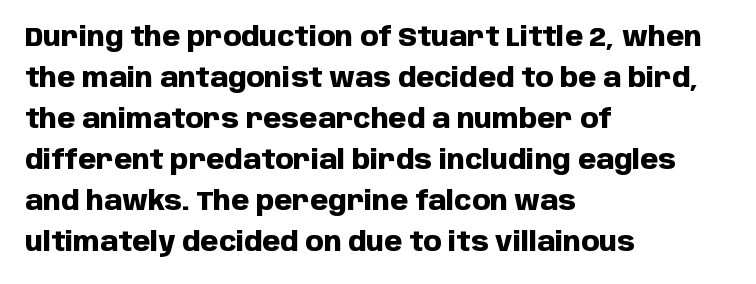
Standard letterfit; no display-style spreading of the glyphs. Compared with typical paragraphs, the rows here are spaced about the same. A bare baseline throughout the passage. Every stem runs plumb, perpendicular to the baseline. The typesetter chose a ragged-right arrangement here. The font is running at its bold setting.
